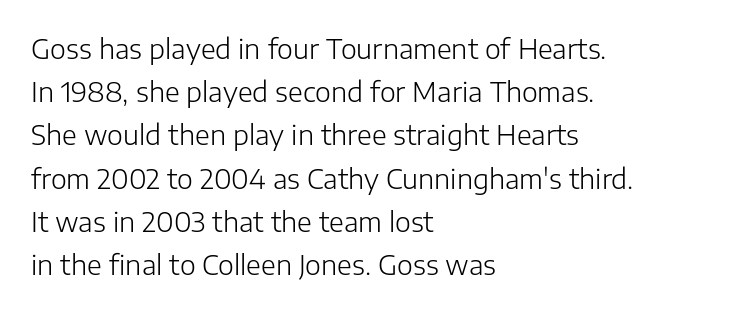
Q: Is the text bold? A: No.
Q: Is the text italic (slanted)? A: No, it is upright.
Q: Is the text underlined? A: No.
Q: How is the paragraph aligned? A: Left-aligned.
Q: Is the spacing between letters normal or unusually wide? A: Normal.
Q: Is the spacing between lines tight, normal or loose? A: Normal.
